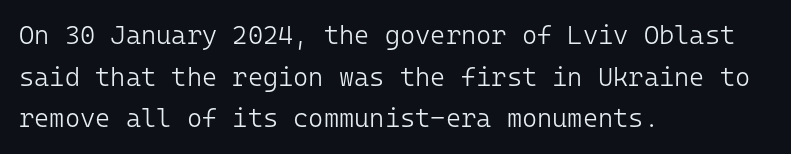
Rule under the text: the space is simply empty. One-word summary of the alignment: left. Stroke thickness stays within the range of a standard reading face or lighter. Rows of type keep a routine distance in the vertical direction. Ascenders rise straight up at ninety degrees. The tracking reads as untouched default to a designer's eye.
